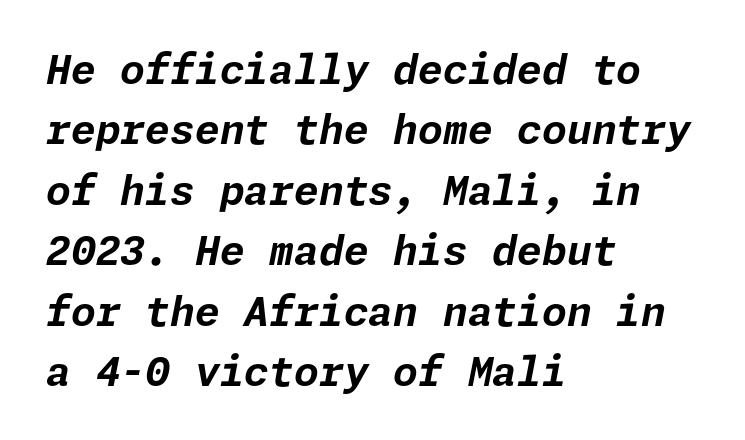
Q: Is the text bold? A: Yes.
Q: Is the text italic (slanted)? A: Yes, it leans right by about 11 degrees.
Q: Is the text underlined? A: No.
Q: How is the paragraph aligned? A: Left-aligned.
Q: Is the spacing between letters normal or unusually wide? A: Normal.
Q: Is the spacing between lines tight, normal or loose? A: Normal.
Q: Width (condensed, normal, or wide)? A: Normal.
Q: Stroke contrast? A: Low.
Q: x-height? A: Medium.
